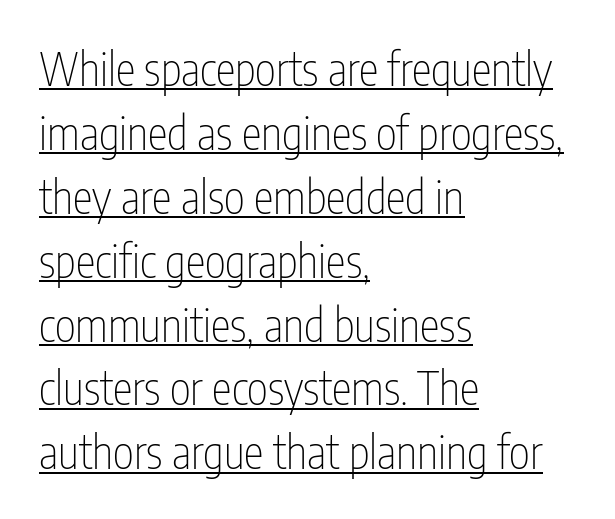
Q: Is the text bold? A: No.
Q: Is the text italic (slanted)? A: No, it is upright.
Q: Is the typeface a serif or a sans-serif typeface? A: Sans-serif.
Q: Is the text underlined? A: Yes.
Q: How is the paragraph aligned? A: Left-aligned.
Q: Is the spacing between letters normal or unusually wide? A: Normal.
Q: Is the spacing between lines tight, normal or loose? A: Normal.
Q: Width (condensed, normal, or wide)? A: Condensed.
Q: Stroke contrast? A: Low.
Q: x-height? A: Medium.
Q: Monospaced? A: No.
